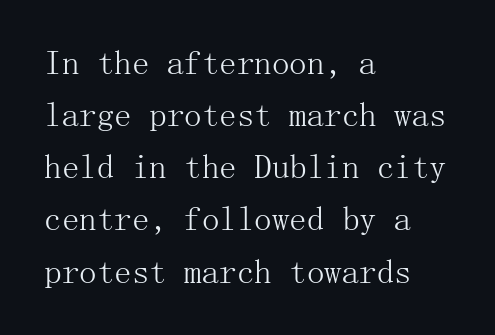
{"serif": "yes", "italic": "no", "bold": "no", "weight": "light", "width": "normal", "stroke_contrast": "medium", "x_height": "medium", "underline": "no", "align": "left", "line_spacing": "normal", "line_spacing_ratio": 1.49, "letter_spacing": "normal", "letter_spacing_em": 0.0, "glyph_px": 35}
